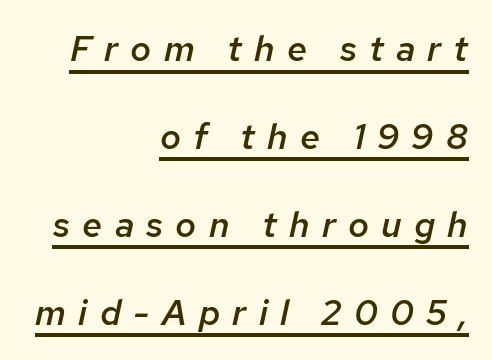
Layout note: lines flush right. Character widths vary here, with narrow letters taking less room than wide ones. A baseline rule has been typeset under these characters. Summary of vertical rhythm: relaxed, with wide interline spacing. Tracking value appears strongly positive — letters spread wide. It's the slanting kind of type.
